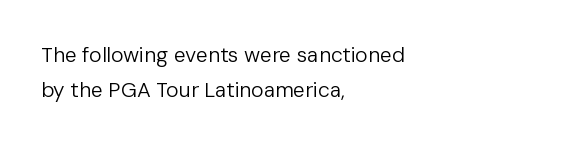
Posture: upright roman. This rendering uses left alignment, leaving the right contour irregular. One glance says typical: line gaps are just what's usual. Characters follow at the spacing the type designer built in.
